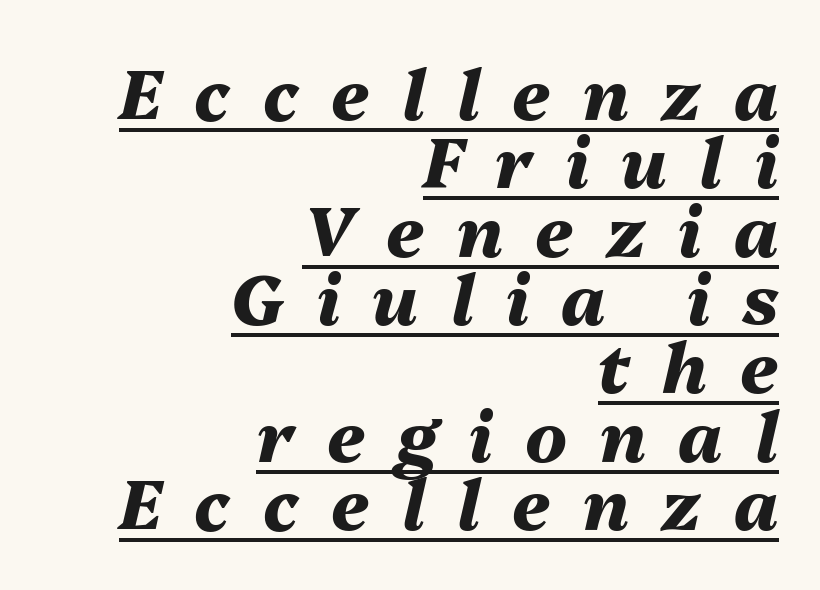
Q: Is the text bold? A: Yes.
Q: Is the text italic (slanted)? A: Yes, it leans right by about 13 degrees.
Q: Is the text underlined? A: Yes.
Q: How is the paragraph aligned? A: Right-aligned.
Q: Is the spacing between letters normal or unusually wide? A: Unusually wide.
Q: Is the spacing between lines tight, normal or loose? A: Tight.
Q: Width (condensed, normal, or wide)? A: Normal.
Q: Stroke contrast? A: Medium.
Q: x-height? A: Medium.
Q: Monospaced? A: No.
